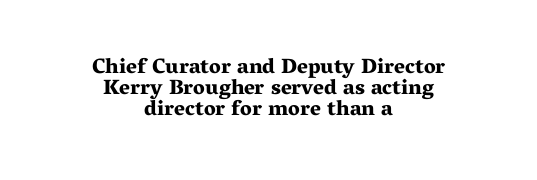
Q: Is the text bold? A: Yes.
Q: Is the text italic (slanted)? A: No, it is upright.
Q: Is the text underlined? A: No.
Q: How is the paragraph aligned? A: Centered.
Q: Is the spacing between letters normal or unusually wide? A: Normal.
Q: Is the spacing between lines tight, normal or loose? A: Tight.
